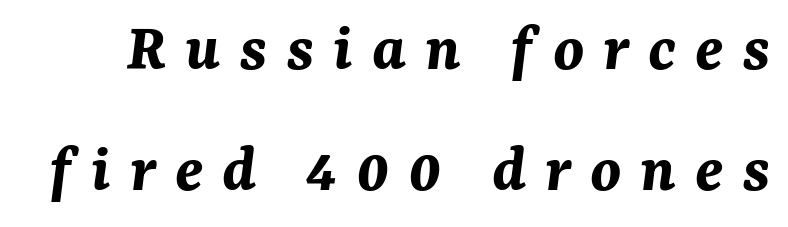
{"italic": "yes", "lean": "right", "slant_degrees": 7, "bold": "yes", "weight": "bold", "width": "normal", "stroke_contrast": "medium", "x_height": "medium", "monospaced": "no", "underline": "no", "line_spacing_ratio": 1.75, "letter_spacing": "wide", "letter_spacing_em": 0.27, "glyph_px": 69}
